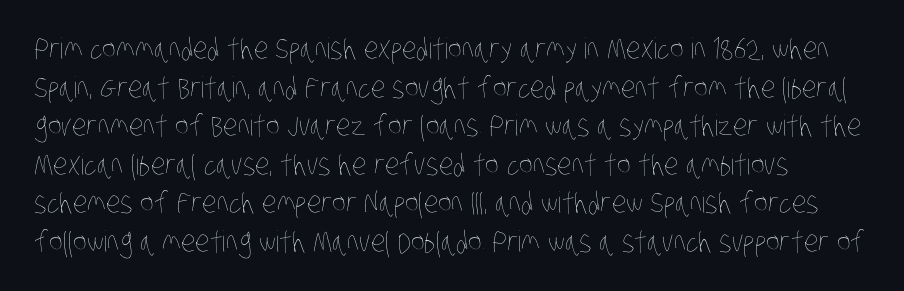
The image shows 29 px thin, condensed type; set normal line spacing (1.33x), normal letter spacing, not underlined; low stroke contrast and a large x-height.
